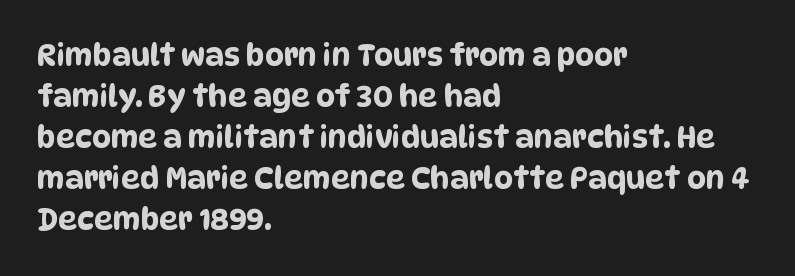
The image shows 30 px condensed sans-serif type; set left-aligned, normal line spacing (1.37x), normal letter spacing, not underlined; low stroke contrast and a large x-height.
